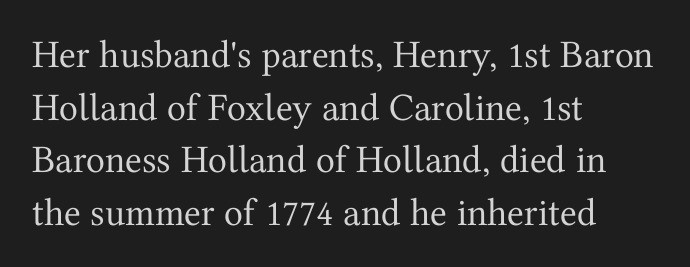
A quiet, ordinary-to-light weight characterises the typeface. Unmarked baselines from the first word to the last. This sample has the flowing, uneven cadence of proportional lettering. The typeface chosen for these lines features serifs. Ordinary non-slanted type is in use.
